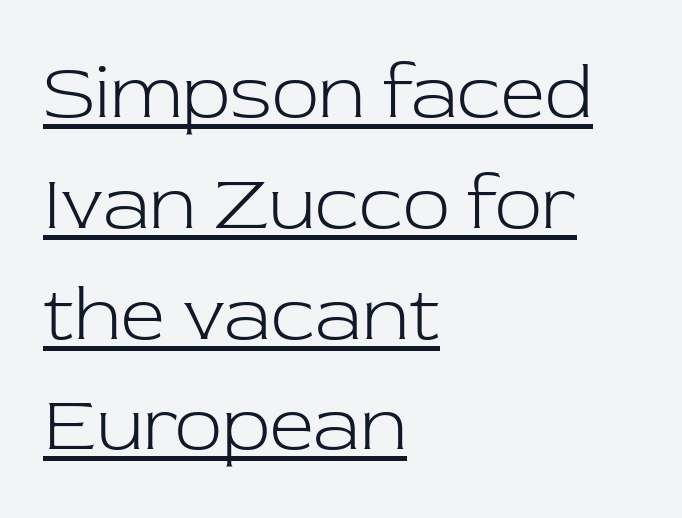
Q: Is the text bold? A: No.
Q: Is the text italic (slanted)? A: No, it is upright.
Q: Is the typeface a serif or a sans-serif typeface? A: Serif.
Q: Is the text underlined? A: Yes.
Q: How is the paragraph aligned? A: Left-aligned.
Q: Is the spacing between letters normal or unusually wide? A: Normal.
Q: Is the spacing between lines tight, normal or loose? A: Normal.
Q: Width (condensed, normal, or wide)? A: Normal.
Q: Stroke contrast? A: Low.
Q: x-height? A: Medium.
Q: Monospaced? A: No.
